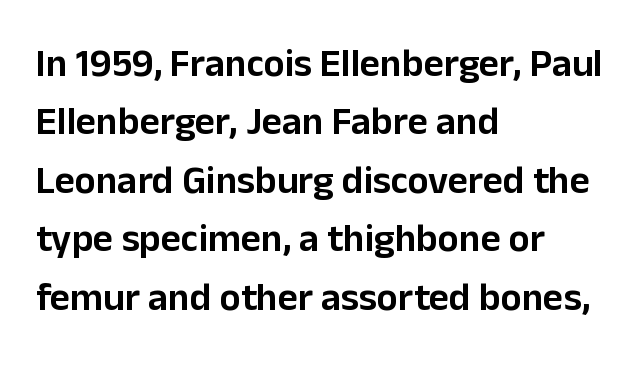
{"serif": "no", "italic": "no", "width": "normal", "stroke_contrast": "low", "x_height": "medium", "monospaced": "no", "underline": "no", "align": "left", "line_spacing": "normal", "line_spacing_ratio": 1.5, "letter_spacing": "normal", "letter_spacing_em": 0.0, "glyph_px": 39}
